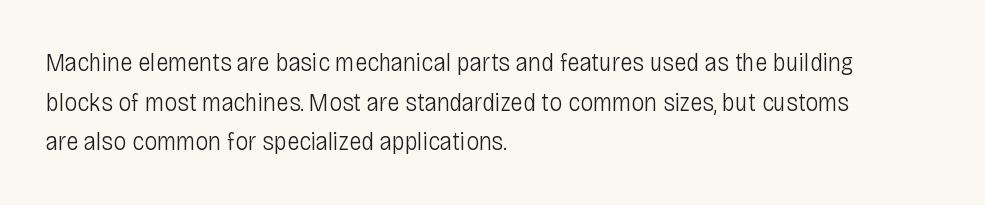
Q: Is the text bold? A: No.
Q: Is the text italic (slanted)? A: No, it is upright.
Q: Is the text underlined? A: No.
Q: How is the paragraph aligned? A: Left-aligned.
Q: Is the spacing between letters normal or unusually wide? A: Normal.
Q: Is the spacing between lines tight, normal or loose? A: Normal.
